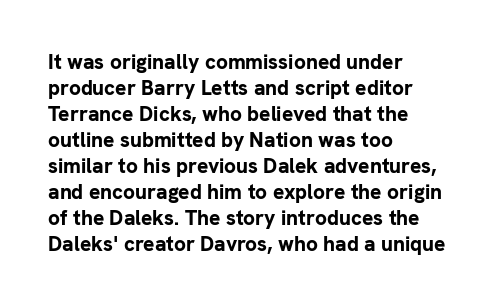
The strokes are fattened all the way to bold. Visually the block forms a straight wall on the left and a jagged coastline on the right. A typesetter would mark this as roman, not italic. The words here are not underlined.
